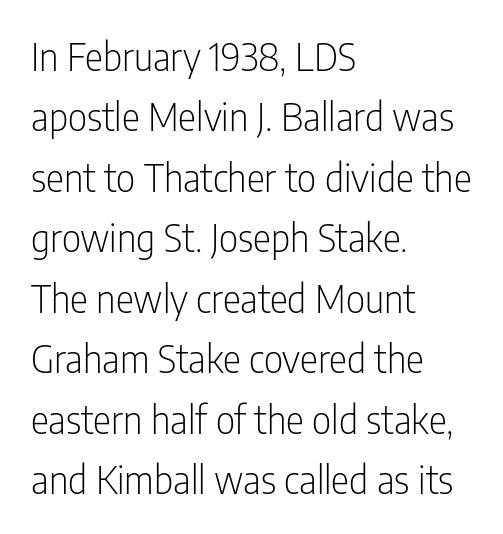
Q: Is the text bold? A: No.
Q: Is the text italic (slanted)? A: No, it is upright.
Q: Is the typeface a serif or a sans-serif typeface? A: Sans-serif.
Q: Is the text underlined? A: No.
Q: How is the paragraph aligned? A: Left-aligned.
Q: Is the spacing between letters normal or unusually wide? A: Normal.
Q: Is the spacing between lines tight, normal or loose? A: Normal.
Q: Width (condensed, normal, or wide)? A: Condensed.
Q: Stroke contrast? A: Low.
Q: x-height? A: Medium.
Q: Monospaced? A: No.
